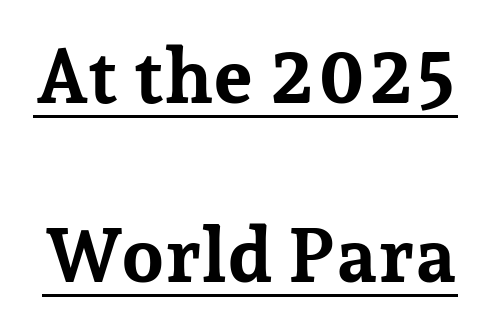
{"serif": "yes", "italic": "no", "bold": "yes", "weight": "bold", "width": "normal", "stroke_contrast": "low", "x_height": "medium", "monospaced": "no", "underline": "yes", "line_spacing": "loose", "line_spacing_ratio": 2.36, "letter_spacing": "normal", "letter_spacing_em": 0.0, "glyph_px": 76}
